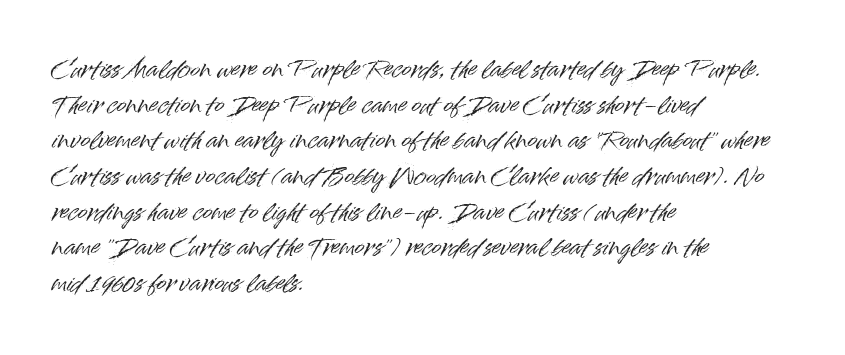
The image shows 23 px text type; set left-aligned, normal line spacing (1.55x), normal letter spacing, not underlined.
